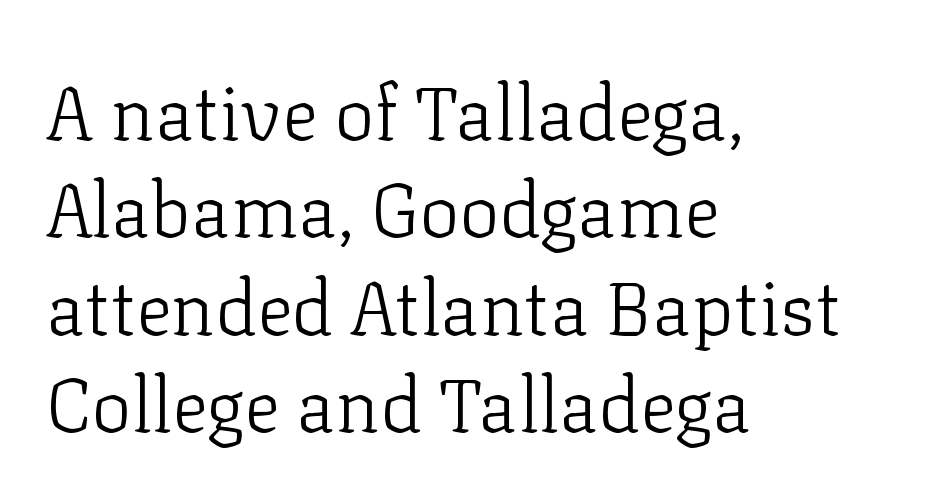
{"serif": "yes", "italic": "no", "bold": "no", "weight": "light", "width": "normal", "stroke_contrast": "low", "x_height": "medium", "monospaced": "no", "underline": "no", "align": "left", "line_spacing": "normal", "line_spacing_ratio": 1.3, "letter_spacing": "normal", "letter_spacing_em": 0.0, "glyph_px": 75}
